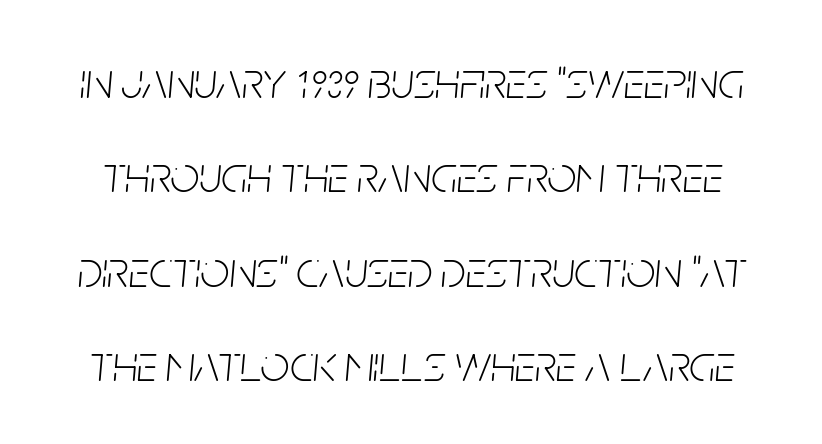
Q: Is the text bold? A: No.
Q: Is the text italic (slanted)? A: Yes, it leans right by about 5 degrees.
Q: Is the text underlined? A: No.
Q: Is the spacing between letters normal or unusually wide? A: Normal.
Q: Width (condensed, normal, or wide)? A: Condensed.
Q: Stroke contrast? A: Low.
Q: x-height? A: Large.
Q: Monospaced? A: No.
